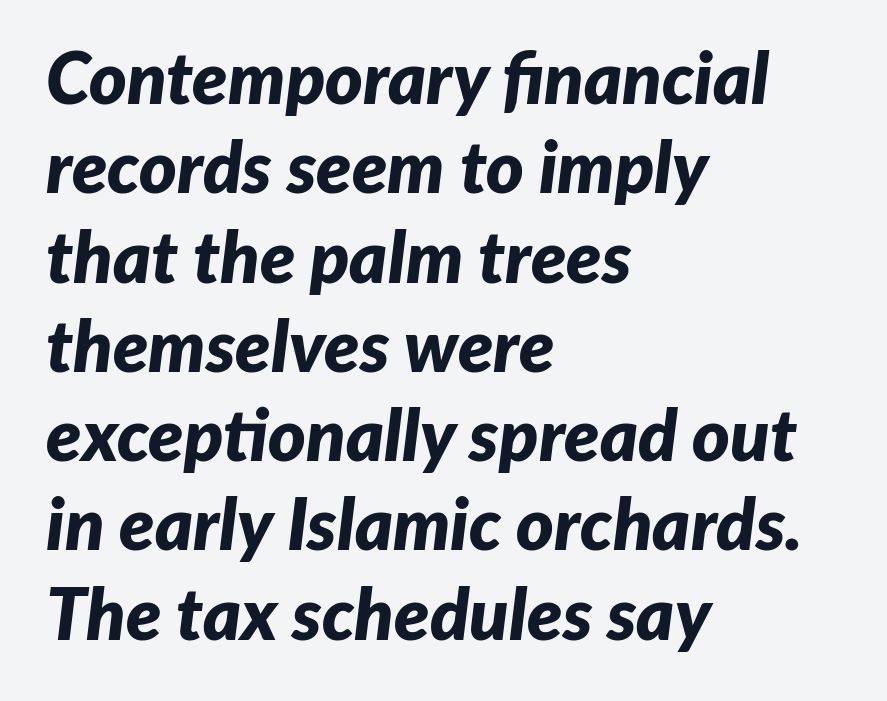
{"italic": "yes", "lean": "right", "slant_degrees": 7, "bold": "yes", "weight": "bold", "width": "normal", "stroke_contrast": "low", "x_height": "medium", "monospaced": "no", "underline": "no", "align": "left", "line_spacing_ratio": 1.24, "letter_spacing": "normal", "letter_spacing_em": 0.0, "glyph_px": 72}
